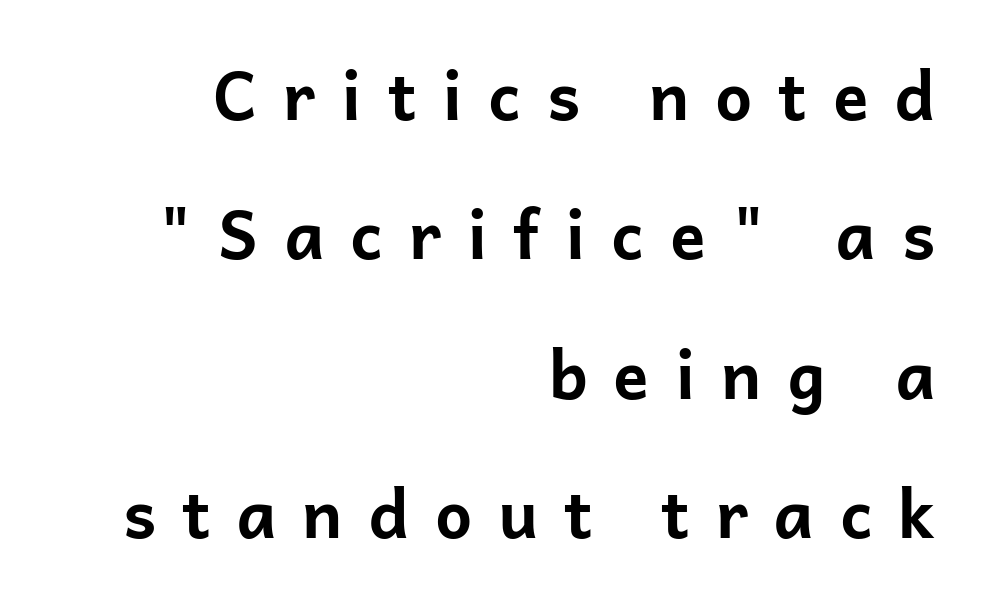
The image shows 66 px bold sans-serif type, upright; set right-aligned, loose line spacing (2.11x), unusually wide letter spacing (+0.39 em), not underlined; low stroke contrast and a medium x-height.
